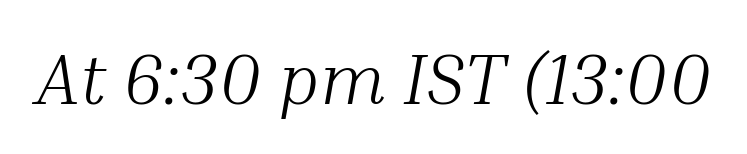
The image shows 72 px light serif type, italic (leaning right); set normal letter spacing, not underlined; medium stroke contrast and a medium x-height.
